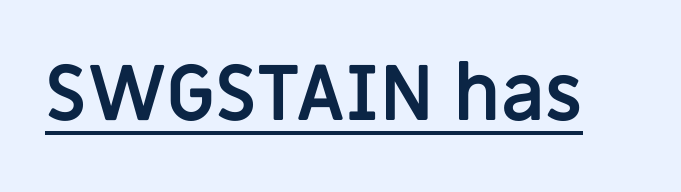
The image shows 77 px semibold sans-serif type, upright; set normal letter spacing, underlined; low stroke contrast and a large x-height.
